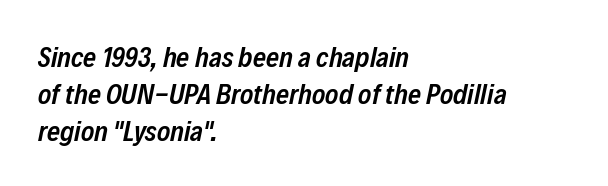
The image shows 28 px semibold, condensed type, italic (leaning right); set left-aligned, normal line spacing (1.33x), normal letter spacing, not underlined; low stroke contrast and a medium x-height.
